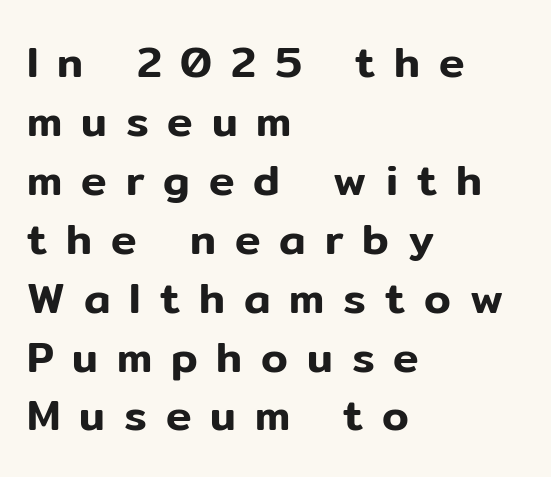
Only glyphs here, with clear space below each row. Between one letter and the next there's a generous, obvious gap. Posture: vertical. This sample uses a sans-serif face. Students, observe: this is what conventionally led text looks like. Is this a fixed-width face? No — the glyphs have proportional, varying widths.
